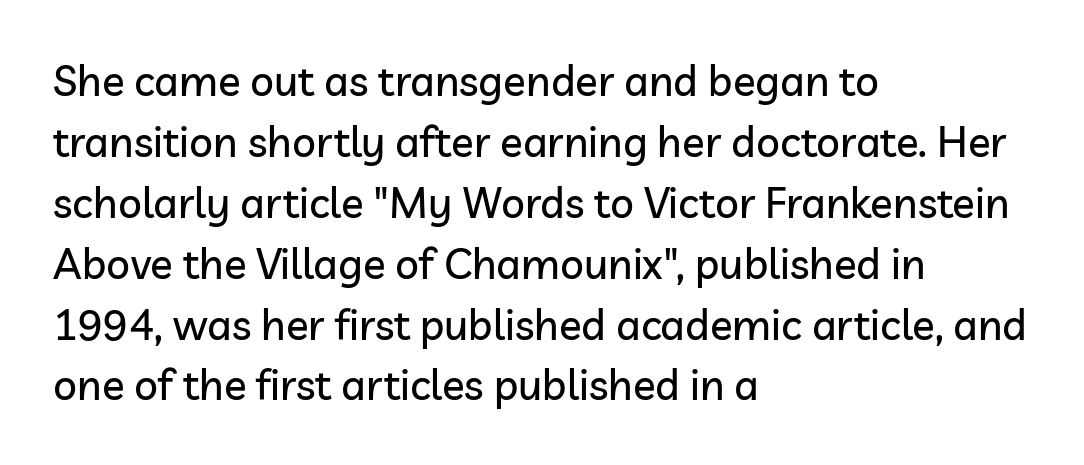
Q: Is the text italic (slanted)? A: No, it is upright.
Q: Is the typeface a serif or a sans-serif typeface? A: Sans-serif.
Q: Is the text underlined? A: No.
Q: How is the paragraph aligned? A: Left-aligned.
Q: Is the spacing between letters normal or unusually wide? A: Normal.
Q: Is the spacing between lines tight, normal or loose? A: Normal.
Q: Width (condensed, normal, or wide)? A: Normal.
Q: Stroke contrast? A: Low.
Q: x-height? A: Medium.
Q: Monospaced? A: No.
